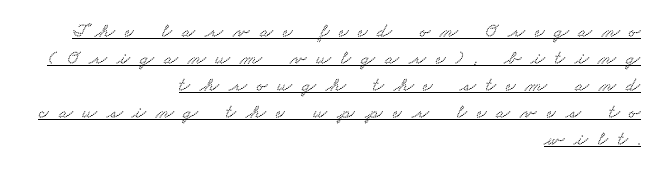
This rendering uses right alignment, leaving the left contour irregular. Underlined type. Reading down the column, the eye jumps a familiar distance to each next line. Between one letter and the next there's a generous, obvious gap.
